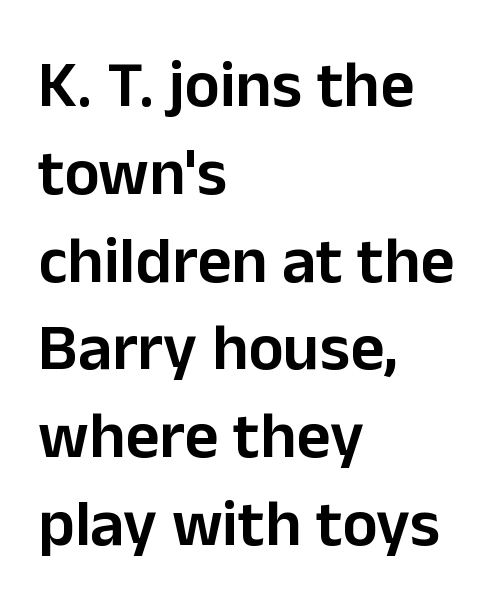
The image shows 66 px semibold sans-serif type, upright; set left-aligned, normal line spacing (1.33x), normal letter spacing, not underlined; low stroke contrast and a medium x-height.
